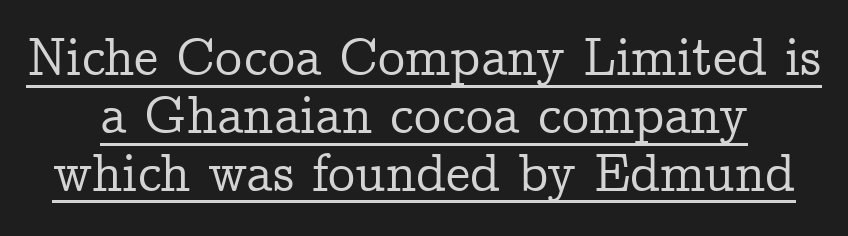
{"serif": "yes", "italic": "no", "width": "normal", "stroke_contrast": "low", "x_height": "medium", "monospaced": "no", "underline": "yes", "line_spacing": "tight", "line_spacing_ratio": 1.07, "letter_spacing": "normal", "letter_spacing_em": 0.0, "glyph_px": 54}
